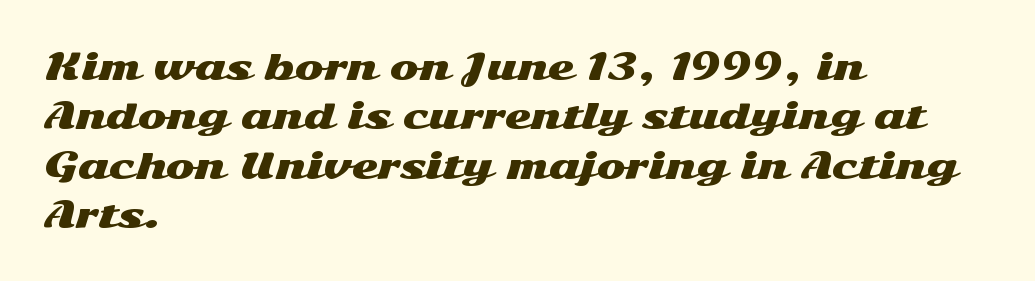
{"serif": "no", "width": "wide", "stroke_contrast": "medium", "x_height": "medium", "monospaced": "no", "underline": "no", "align": "left", "line_spacing": "normal", "line_spacing_ratio": 1.45, "letter_spacing": "normal", "letter_spacing_em": 0.0, "glyph_px": 34}
